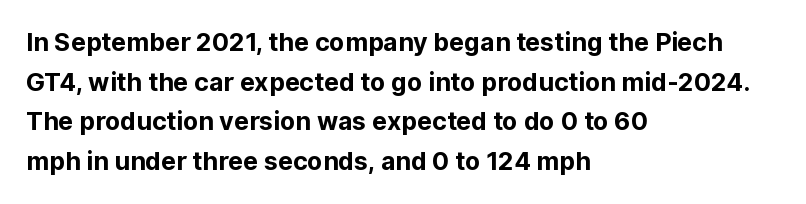
Q: Is the text bold? A: Yes.
Q: Is the text italic (slanted)? A: No, it is upright.
Q: Is the text underlined? A: No.
Q: How is the paragraph aligned? A: Left-aligned.
Q: Is the spacing between letters normal or unusually wide? A: Normal.
Q: Is the spacing between lines tight, normal or loose? A: Normal.
